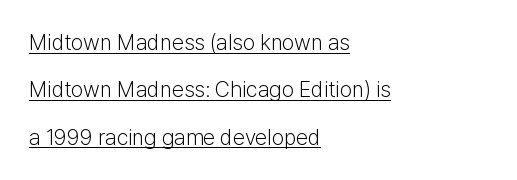
Q: Is the text bold? A: No.
Q: Is the text italic (slanted)? A: No, it is upright.
Q: Is the text underlined? A: Yes.
Q: How is the paragraph aligned? A: Left-aligned.
Q: Is the spacing between letters normal or unusually wide? A: Normal.
Q: Is the spacing between lines tight, normal or loose? A: Loose.
